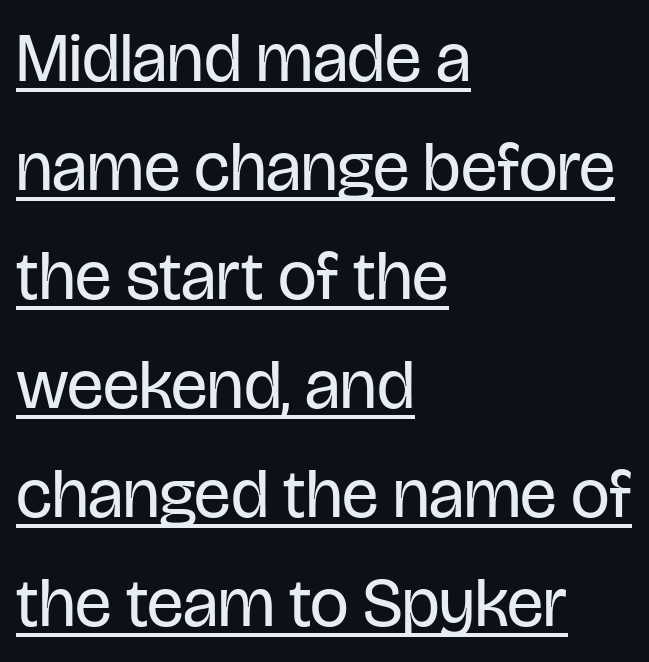
Q: Is the text bold? A: No.
Q: Is the text italic (slanted)? A: No, it is upright.
Q: Is the typeface a serif or a sans-serif typeface? A: Sans-serif.
Q: Is the text underlined? A: Yes.
Q: How is the paragraph aligned? A: Left-aligned.
Q: Is the spacing between letters normal or unusually wide? A: Normal.
Q: Is the spacing between lines tight, normal or loose? A: Normal.
Q: Width (condensed, normal, or wide)? A: Condensed.
Q: Stroke contrast? A: Low.
Q: x-height? A: Large.
Q: Monospaced? A: No.
